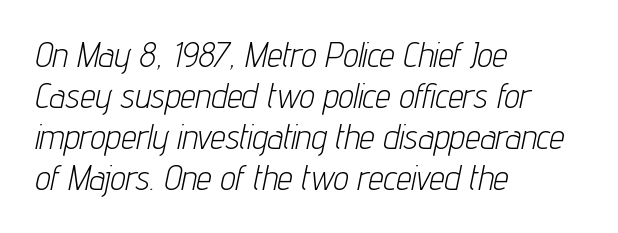
The image shows 34 px light, condensed type, italic (leaning right); set left-aligned, line spacing 1.21x, normal letter spacing, not underlined; low stroke contrast and a medium x-height.
